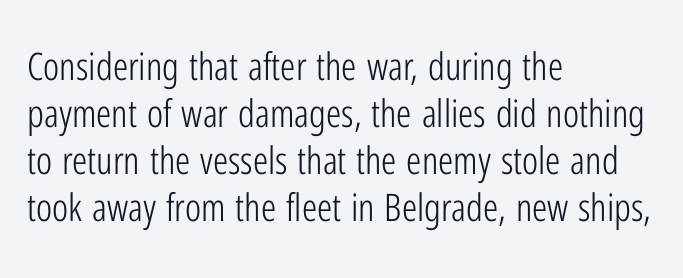
Q: Is the text bold? A: No.
Q: Is the text italic (slanted)? A: No, it is upright.
Q: Is the typeface a serif or a sans-serif typeface? A: Sans-serif.
Q: Is the text underlined? A: No.
Q: How is the paragraph aligned? A: Left-aligned.
Q: Is the spacing between letters normal or unusually wide? A: Normal.
Q: Width (condensed, normal, or wide)? A: Condensed.
Q: Stroke contrast? A: Low.
Q: x-height? A: Medium.
Q: Monospaced? A: No.
